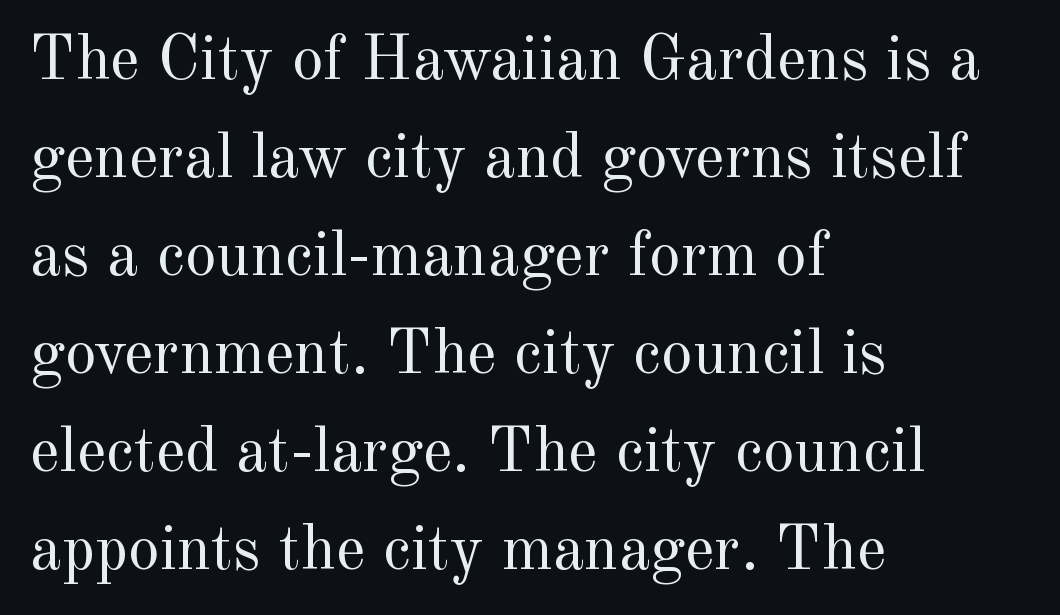
Q: Is the text bold? A: No.
Q: Is the text italic (slanted)? A: No, it is upright.
Q: Is the typeface a serif or a sans-serif typeface? A: Serif.
Q: Is the text underlined? A: No.
Q: How is the paragraph aligned? A: Left-aligned.
Q: Is the spacing between letters normal or unusually wide? A: Normal.
Q: Is the spacing between lines tight, normal or loose? A: Normal.
Q: Width (condensed, normal, or wide)? A: Normal.
Q: x-height? A: Small.
Q: Monospaced? A: No.
